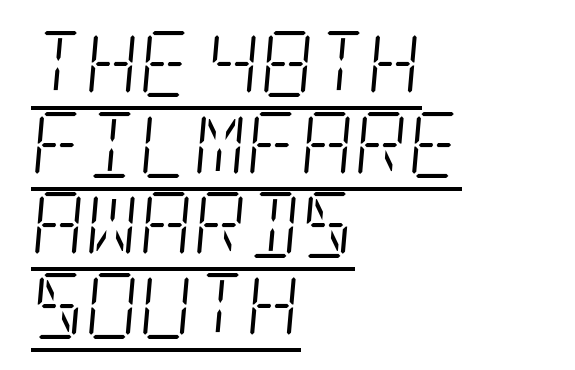
{"serif": "yes", "italic": "yes", "lean": "right", "slant_degrees": 5, "bold": "no", "weight": "light", "width": "condensed", "stroke_contrast": "low", "x_height": "large", "underline": "yes", "align": "left", "line_spacing_ratio": 1.22, "letter_spacing": "normal", "letter_spacing_em": 0.0, "glyph_px": 66}
